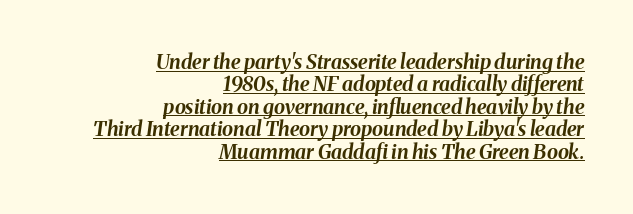
The image shows 20 px bold type, italic (leaning right); set right-aligned, tight line spacing (1.12x), normal letter spacing, underlined.
